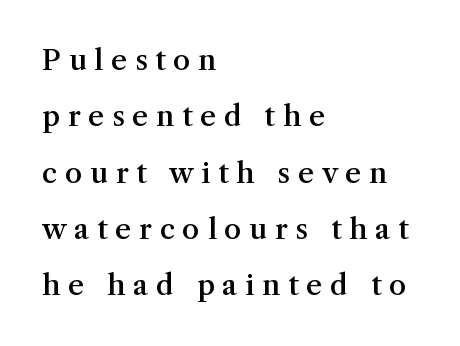
{"serif": "yes", "italic": "no", "bold": "semi", "weight": "semibold", "width": "normal", "stroke_contrast": "medium", "x_height": "medium", "monospaced": "no", "underline": "no", "align": "left", "line_spacing": "loose", "line_spacing_ratio": 2.01, "letter_spacing": "wide", "letter_spacing_em": 0.28, "glyph_px": 28}
